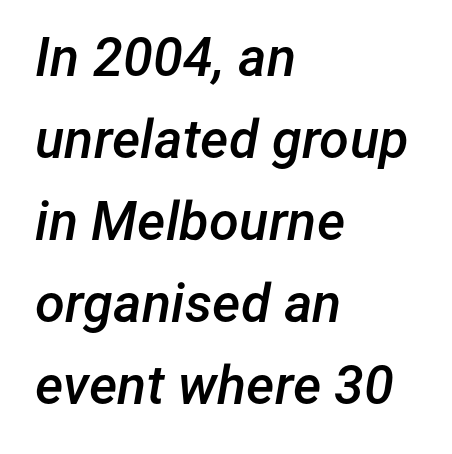
The image shows 54 px semibold type, italic (leaning right); set left-aligned, normal line spacing (1.52x), normal letter spacing, not underlined; low stroke contrast and a medium x-height.
